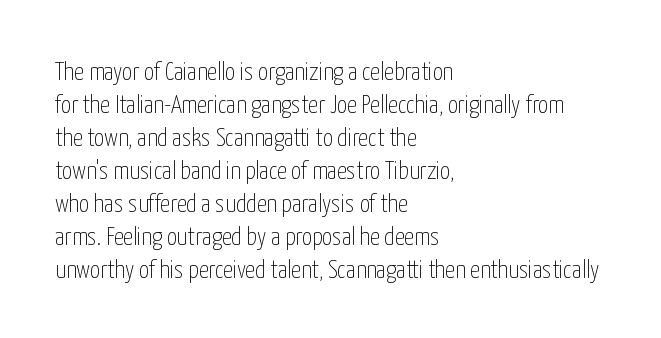
The image shows 25 px text type, upright; set left-aligned, normal line spacing (1.32x), normal letter spacing, not underlined.
